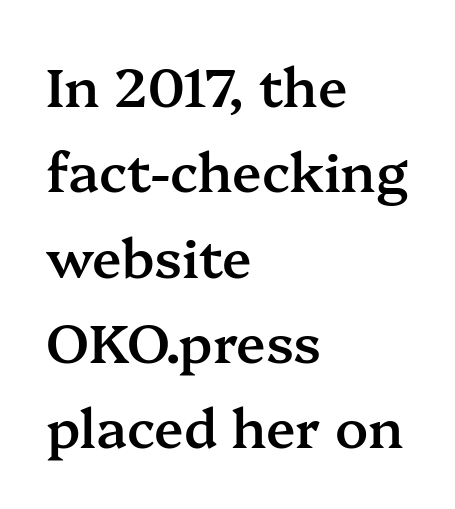
The image shows 54 px semibold serif type, upright; set left-aligned, normal line spacing (1.58x), normal letter spacing, not underlined; medium stroke contrast and a medium x-height.
